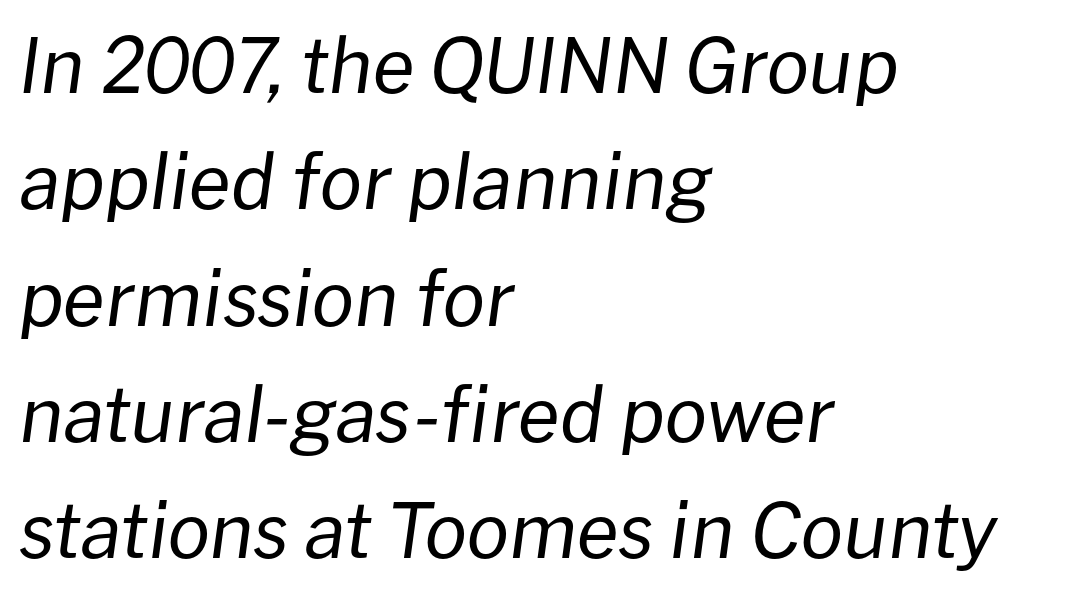
Q: Is the text bold? A: No.
Q: Is the text italic (slanted)? A: Yes, it leans right by about 8 degrees.
Q: Is the text underlined? A: No.
Q: How is the paragraph aligned? A: Left-aligned.
Q: Is the spacing between letters normal or unusually wide? A: Normal.
Q: Is the spacing between lines tight, normal or loose? A: Normal.
Q: Width (condensed, normal, or wide)? A: Normal.
Q: Stroke contrast? A: Low.
Q: x-height? A: Medium.
Q: Monospaced? A: No.
